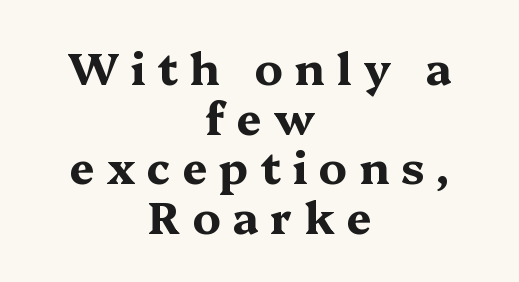
The zone under the glyphs is completely vacant. These lines are centered, leaving both edges ragged. Little horizontal feet cap the strokes, marking this as serif type. The face used here is rendered with a markedly widened letterfit.
